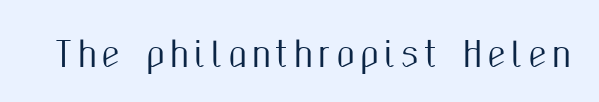
A sans-serif font was chosen for this passage. Tall strokes in this sample are plumb rather than angled. Character widths vary here, with narrow letters taking less room than wide ones. Underline: absent.
